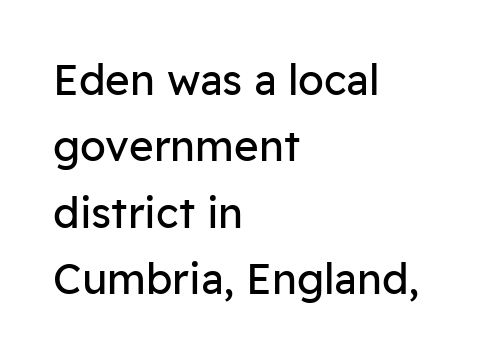
Does the leading feel generous? No, just average. The rendering uses natural spacing where letterforms have individual widths. These lines keep a tight, regular rhythm from letter to letter. The paragraph shown leans on its left margin. Weight class: somewhere from thin through regular.
